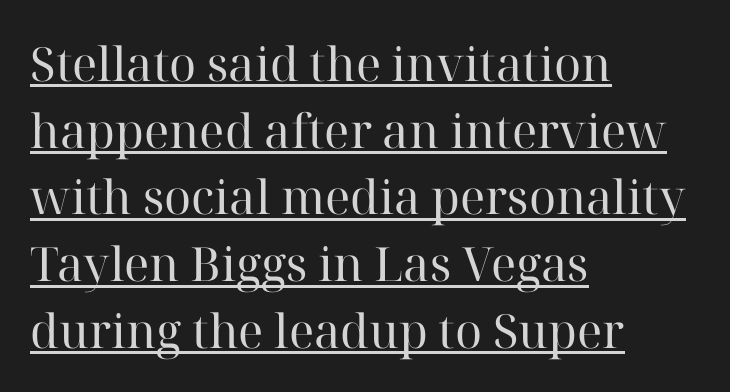
The image shows 47 px regular-weight serif type, upright; set left-aligned, normal line spacing (1.42x), normal letter spacing, underlined; high stroke contrast and a medium x-height.
